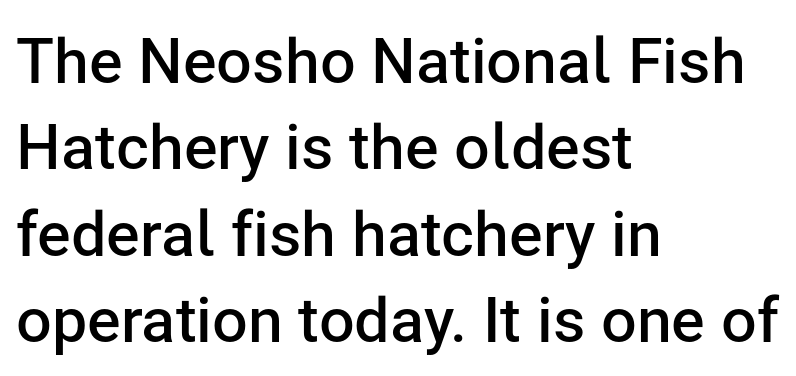
Short and long lines alike share a common starting point at left. Characters remain perfectly vertical along every line. Varying glyph widths throughout — classic text-font behaviour. Anything drawn beneath the words? Only blank space.
